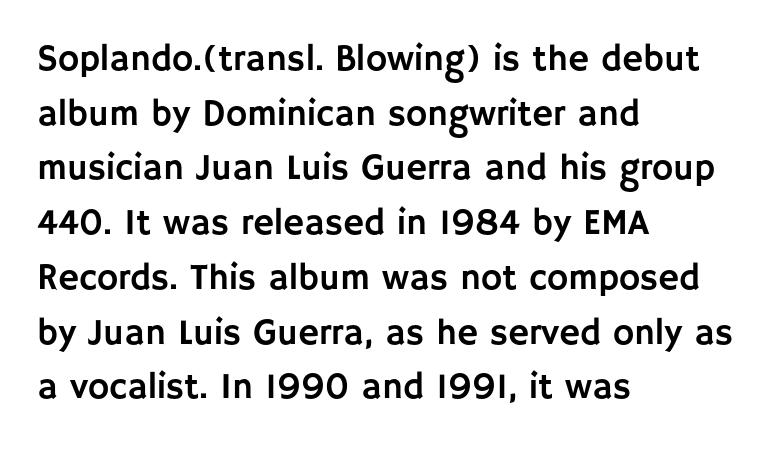
{"serif": "no", "italic": "no", "width": "normal", "stroke_contrast": "low", "x_height": "large", "monospaced": "no", "underline": "no", "align": "left", "line_spacing": "normal", "line_spacing_ratio": 1.52, "letter_spacing": "normal", "letter_spacing_em": 0.0, "glyph_px": 36}
